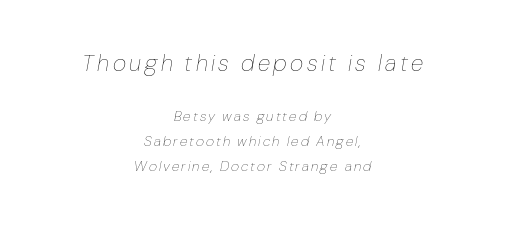
Q: Is the text bold? A: No.
Q: Is the text italic (slanted)? A: Yes, it leans right by about 10 degrees.
Q: Is the text underlined? A: No.
Q: How is the paragraph aligned? A: Centered.
Q: Which block of text is set in a larger size, the first (top) or the second (bottom)? A: The first (top) one.
